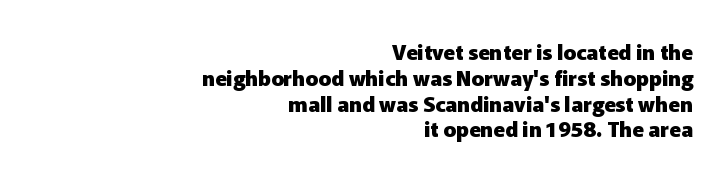
{"italic": "no", "bold": "yes", "underline": "no", "align": "right", "line_spacing_ratio": 1.23, "letter_spacing": "normal", "letter_spacing_em": 0.0, "glyph_px": 21}
